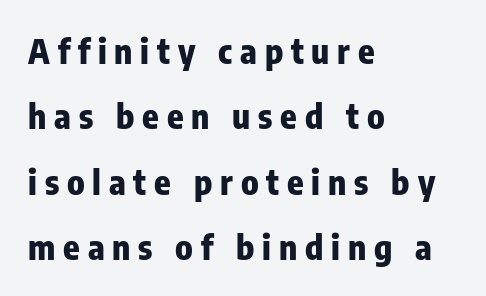
Honestly, there is no underline to notice here at all. Caption: bold face, heavy strokes. Character widths vary here, with narrow letters taking less room than wide ones. Rendered with straight, roman letterforms. Where is the straight margin? On the left. In terms of letterform style, serifs are entirely absent.
